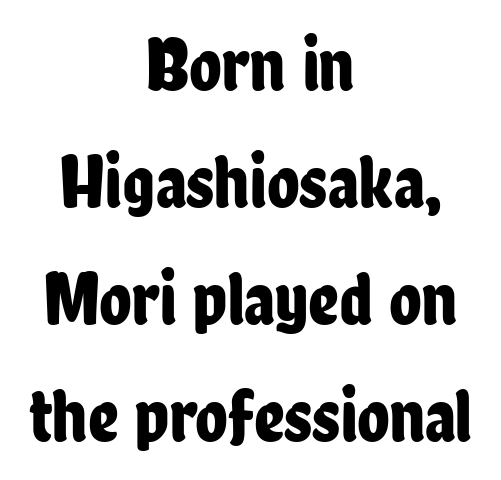
Which margin do the lines hug? Neither — every line sits in the middle. Check the space under the baseline: it is left empty. The rendering shows plain stroke endings on the letterforms — a sans-serif design. This sample has the flowing, uneven cadence of proportional lettering. Look at the tracking — it's just the regular setting, nothing added. The vertical gap from one line to the next is medium.
